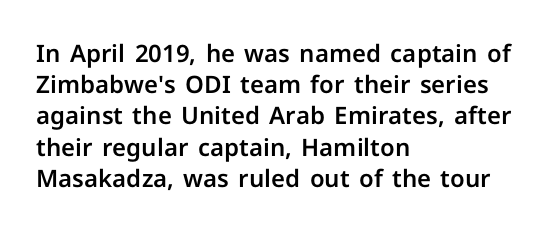
Does the copy run flush right? No — it runs flush left. The font's upright variant was chosen for this text. Descender tails drop into unmarked territory. Reading down the column, the eye jumps a familiar distance to each next line.
